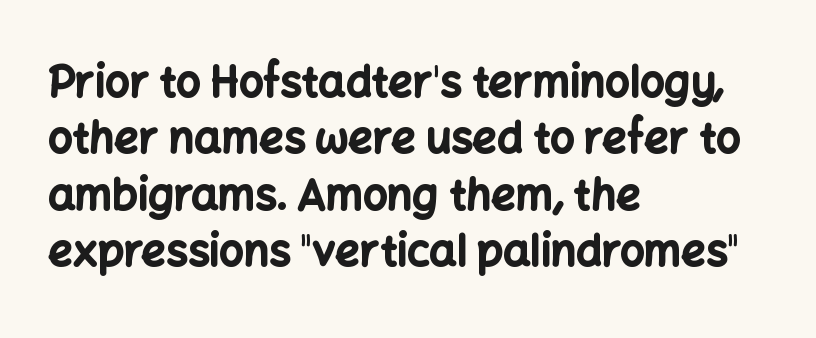
The font is running at its bold setting. A typesetter would label this face a sans. No italicization has been applied; the sample stays upright. Typeset ragged right — the left edge is the straight one. Spacing verdict: proportional, widths tailored to each character. Rule under the text: the space is simply empty.
